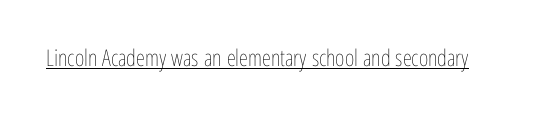
Q: Is the text bold? A: No.
Q: Is the text italic (slanted)? A: No, it is upright.
Q: Is the text underlined? A: Yes.
Q: Is the spacing between letters normal or unusually wide? A: Normal.
